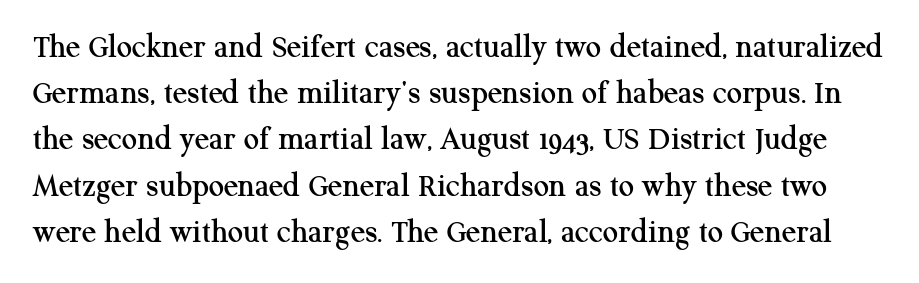
Spacing verdict: proportional, widths tailored to each character. The area under the type is left untouched. Letter spacing: default. The axis of the letterforms is exactly vertical.
